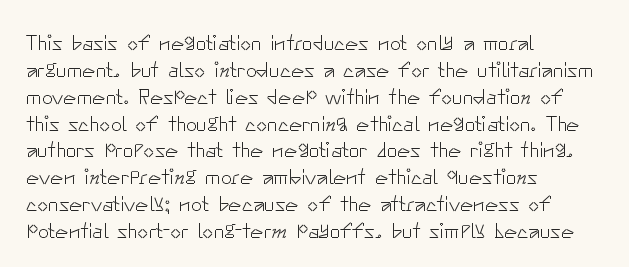
The image shows 22 px text type, upright; set left-aligned, line spacing 1.22x, normal letter spacing, not underlined.
